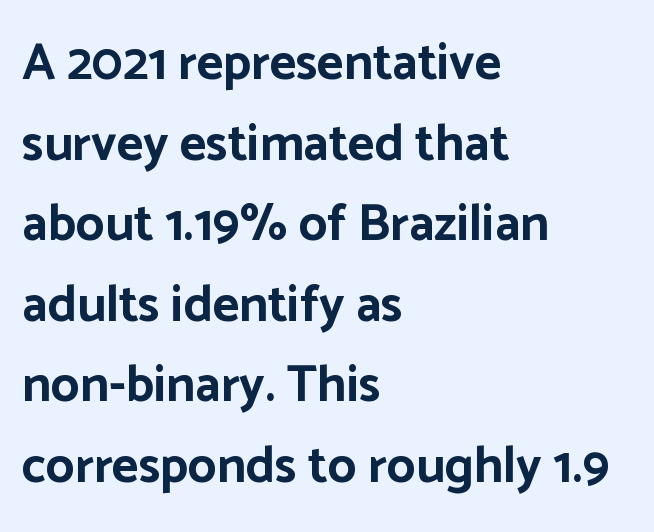
The image shows 51 px bold sans-serif type, upright; set left-aligned, normal line spacing (1.58x), normal letter spacing, not underlined; low stroke contrast and a medium x-height.
